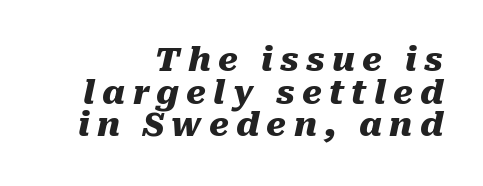
{"italic": "yes", "lean": "right", "slant_degrees": 10, "bold": "yes", "weight": "heavy", "width": "normal", "stroke_contrast": "medium", "x_height": "medium", "monospaced": "no", "underline": "no", "align": "right", "line_spacing": "tight", "line_spacing_ratio": 0.99, "letter_spacing": "wide", "letter_spacing_em": 0.22, "glyph_px": 33}
